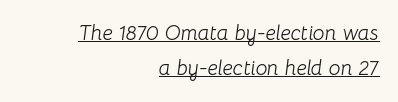
The image shows 21 px text type, italic (leaning right); set right-aligned, normal line spacing (1.67x), normal letter spacing, underlined.
